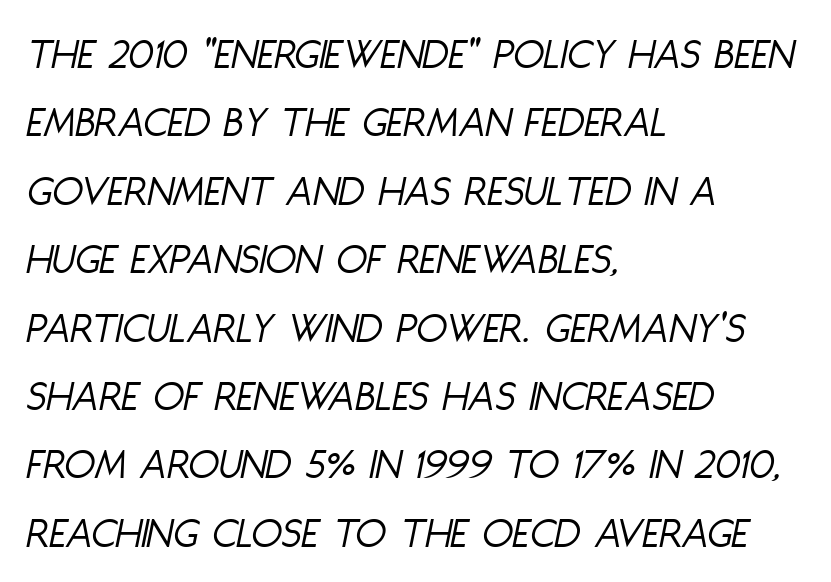
Characters are canted at an angle relative to the baseline's perpendicular. Underline: absent. Alignment: flush left. Weight: regular or lighter. The designer left line spacing at the default. Standard letterfit; no display-style spreading of the glyphs.
